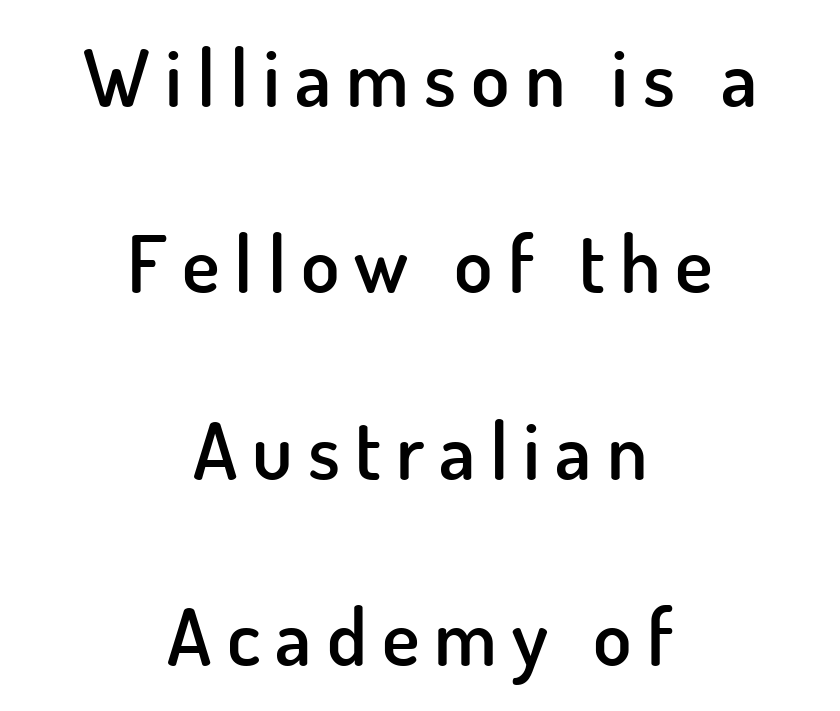
Q: Is the text bold? A: Semi-bold.
Q: Is the text italic (slanted)? A: No, it is upright.
Q: Is the typeface a serif or a sans-serif typeface? A: Sans-serif.
Q: Is the text underlined? A: No.
Q: How is the paragraph aligned? A: Centered.
Q: Is the spacing between lines tight, normal or loose? A: Loose.
Q: Width (condensed, normal, or wide)? A: Normal.
Q: Stroke contrast? A: Low.
Q: x-height? A: Small.
Q: Monospaced? A: No.
